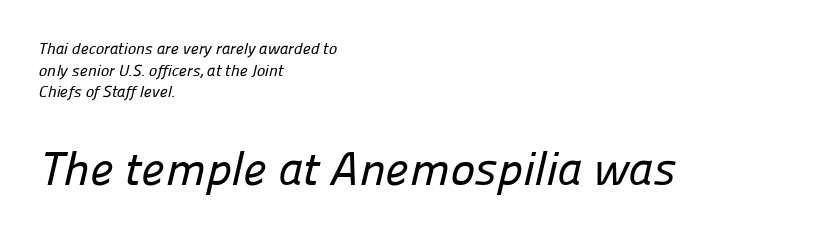
Q: Is the typeface a serif or a sans-serif typeface? A: Sans-serif.
Q: Is the text underlined? A: No.
Q: How is the paragraph aligned? A: Left-aligned.
Q: Is the spacing between letters normal or unusually wide? A: Normal.
Q: Is the spacing between lines tight, normal or loose? A: Normal.
Q: Which block of text is set in a larger size, the first (top) or the second (bottom)? A: The second (bottom) one.
Q: Width (condensed, normal, or wide)? A: Normal.
Q: Stroke contrast? A: Low.
Q: x-height? A: Medium.
Q: Monospaced? A: No.
